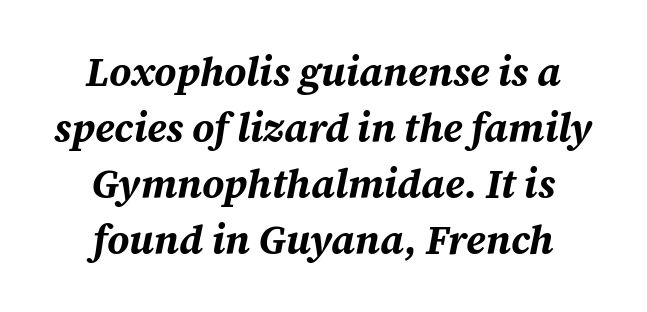
Q: Is the text bold? A: Yes.
Q: Is the text italic (slanted)? A: Yes, it leans right by about 12 degrees.
Q: Is the text underlined? A: No.
Q: How is the paragraph aligned? A: Centered.
Q: Is the spacing between letters normal or unusually wide? A: Normal.
Q: Is the spacing between lines tight, normal or loose? A: Normal.
Q: Width (condensed, normal, or wide)? A: Normal.
Q: Stroke contrast? A: Medium.
Q: x-height? A: Medium.
Q: Monospaced? A: No.
